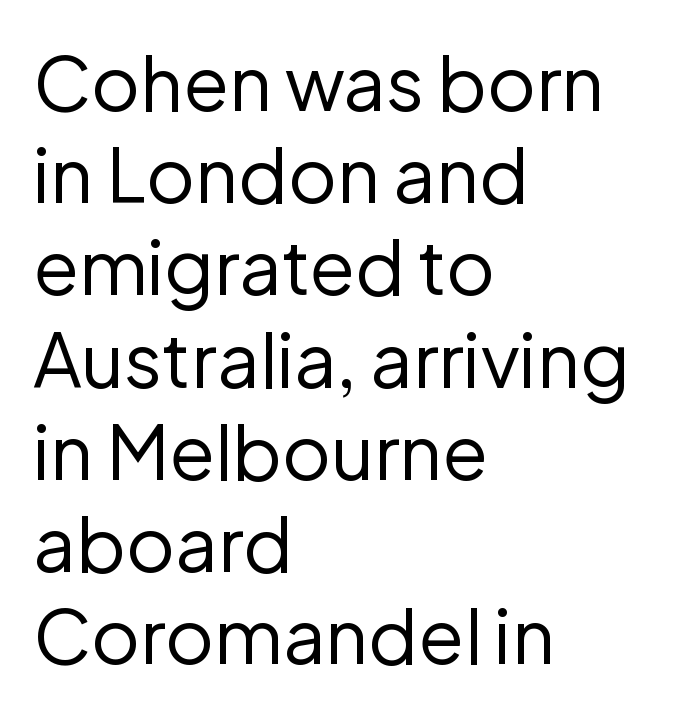
The image shows 75 px regular-weight sans-serif type, upright; set left-aligned, line spacing 1.23x, normal letter spacing, not underlined; low stroke contrast and a medium x-height.
